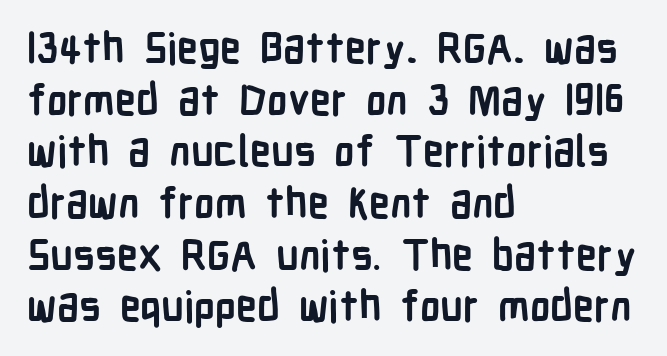
The image shows 42 px semibold, condensed sans-serif type, upright; set left-aligned, line spacing 1.23x, normal letter spacing, not underlined; low stroke contrast and a medium x-height.
